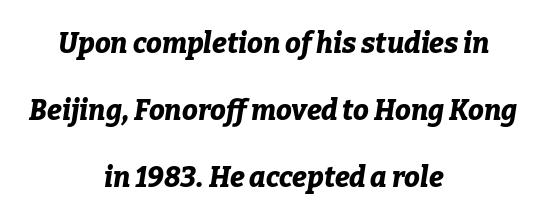
Q: Is the text bold? A: Yes.
Q: Is the text italic (slanted)? A: Yes, it leans right by about 9 degrees.
Q: Is the text underlined? A: No.
Q: How is the paragraph aligned? A: Centered.
Q: Is the spacing between letters normal or unusually wide? A: Normal.
Q: Is the spacing between lines tight, normal or loose? A: Loose.
Q: Width (condensed, normal, or wide)? A: Normal.
Q: Stroke contrast? A: Low.
Q: x-height? A: Medium.
Q: Monospaced? A: No.
